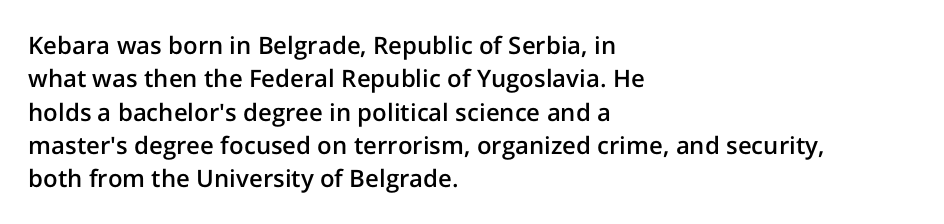
{"italic": "no", "bold": "semi", "underline": "no", "align": "left", "line_spacing": "normal", "line_spacing_ratio": 1.39, "letter_spacing": "normal", "letter_spacing_em": 0.0, "glyph_px": 24}
